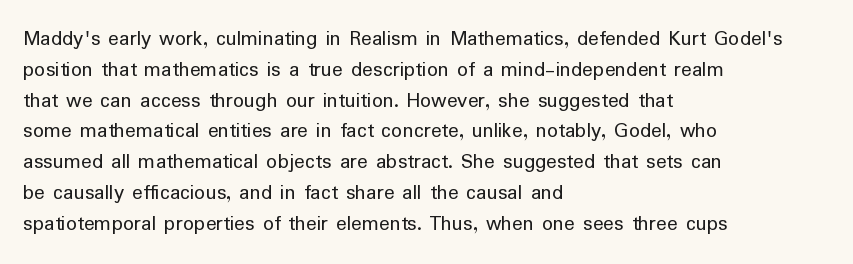
The image shows 22 px text type, upright; set left-aligned, normal line spacing (1.4x), normal letter spacing, not underlined.
